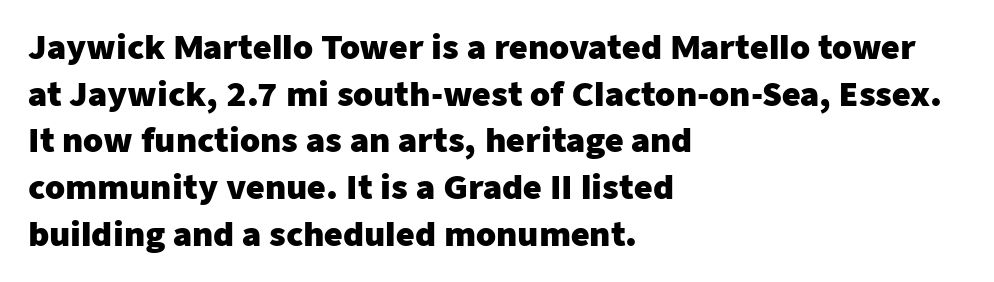
{"serif": "no", "italic": "no", "bold": "yes", "weight": "heavy", "width": "normal", "stroke_contrast": "low", "x_height": "medium", "monospaced": "no", "underline": "no", "align": "left", "line_spacing": "normal", "line_spacing_ratio": 1.46, "letter_spacing": "normal", "letter_spacing_em": 0.0, "glyph_px": 32}
